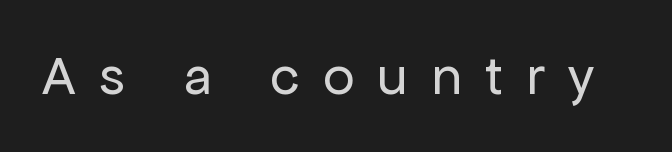
{"serif": "no", "italic": "no", "bold": "no", "weight": "regular", "width": "normal", "stroke_contrast": "low", "x_height": "medium", "monospaced": "no", "underline": "no", "letter_spacing": "wide", "letter_spacing_em": 0.43, "glyph_px": 55}
